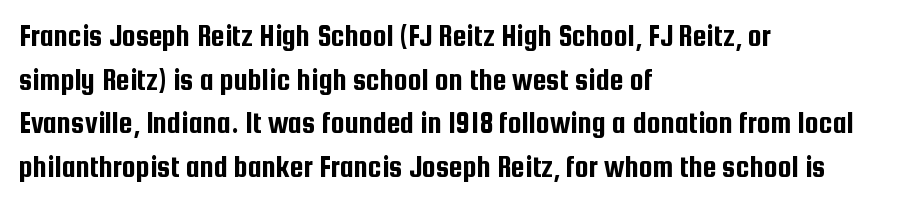
Q: Is the text italic (slanted)? A: No, it is upright.
Q: Is the typeface a serif or a sans-serif typeface? A: Sans-serif.
Q: Is the text underlined? A: No.
Q: How is the paragraph aligned? A: Left-aligned.
Q: Is the spacing between letters normal or unusually wide? A: Normal.
Q: Is the spacing between lines tight, normal or loose? A: Normal.
Q: Width (condensed, normal, or wide)? A: Condensed.
Q: Stroke contrast? A: Low.
Q: x-height? A: Medium.
Q: Monospaced? A: No.
